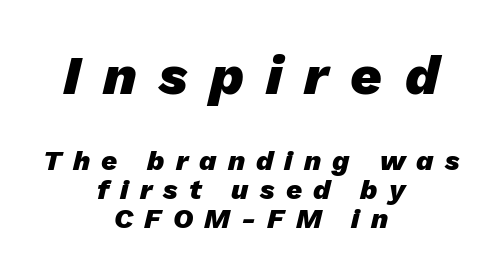
The image shows 55 px heavy type, italic (leaning right); set centered, tight line spacing (1.04x), unusually wide letter spacing (+0.4 em), not underlined; the first (top) block is 1.96x larger; low stroke contrast and a medium x-height.
